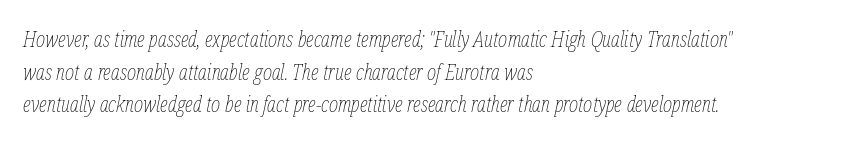
A typesetter would call this zero additional tracking. Caption: face not bold, strokes unweighted. Tall strokes in this sample are angled rather than plumb. The strip under each line holds only bare page. If you measured baseline to baseline, you'd find a middling distance.
